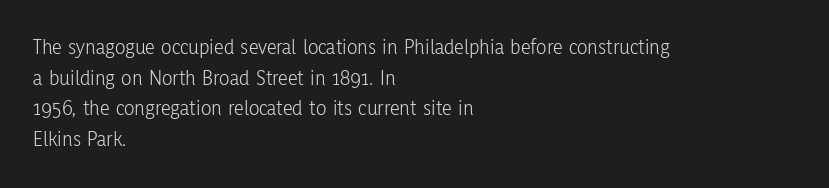
{"italic": "no", "bold": "no", "underline": "no", "align": "left", "line_spacing": "normal", "line_spacing_ratio": 1.39, "letter_spacing": "normal", "letter_spacing_em": 0.0, "glyph_px": 22}
